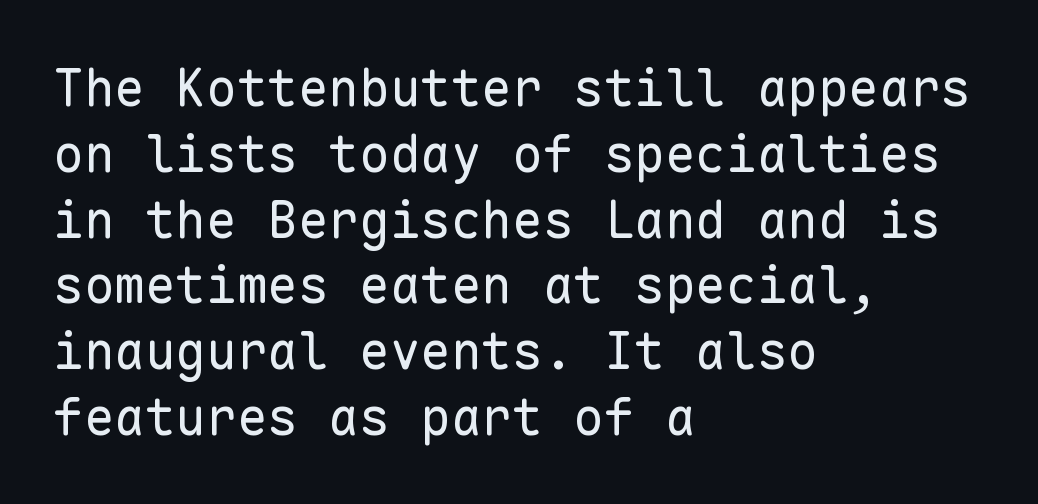
Q: Is the text bold? A: No.
Q: Is the text italic (slanted)? A: No, it is upright.
Q: Is the typeface a serif or a sans-serif typeface? A: Sans-serif.
Q: Is the text underlined? A: No.
Q: How is the paragraph aligned? A: Left-aligned.
Q: Is the spacing between letters normal or unusually wide? A: Normal.
Q: Is the spacing between lines tight, normal or loose? A: Normal.
Q: Width (condensed, normal, or wide)? A: Normal.
Q: Stroke contrast? A: Low.
Q: x-height? A: Medium.
Q: Monospaced? A: Yes.
